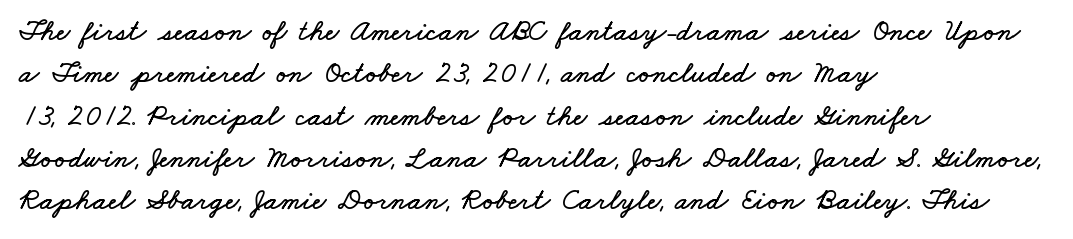
Only glyphs here, with clear space below each row. This sample keeps an unexceptional amount of space between lines. The rendering uses natural spacing where letterforms have individual widths. A student would call this left alignment; a typographer would say flush left, rag right.
